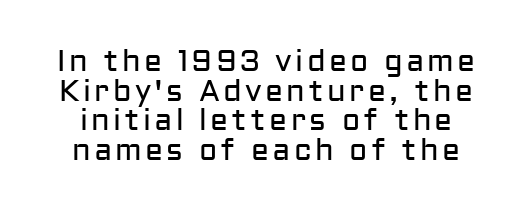
Closely set lines give the paragraph a compact silhouette. Examine the stroke ends and you'll find no serifs. Each letter keeps its own natural width here, so spacing adapts to shape. Quick note: not italic, upright. Is the type heavy? It reads as light-to-regular instead.
